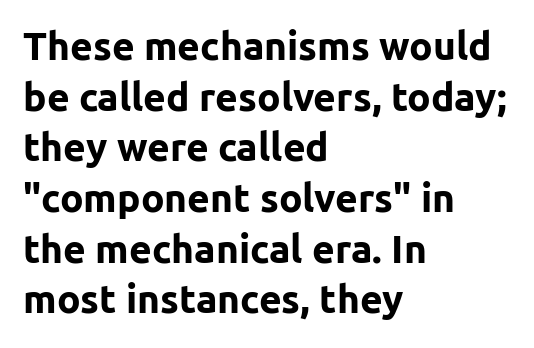
The image shows 39 px bold sans-serif type, upright; set left-aligned, normal line spacing (1.3x), normal letter spacing, not underlined; low stroke contrast and a medium x-height.
